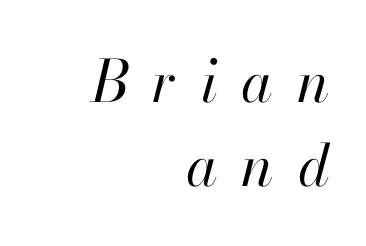
{"italic": "yes", "lean": "right", "slant_degrees": 13, "bold": "no", "weight": "regular", "width": "normal", "stroke_contrast": "high", "x_height": "small", "monospaced": "no", "underline": "no", "align": "right", "line_spacing": "normal", "line_spacing_ratio": 1.44, "letter_spacing": "wide", "letter_spacing_em": 0.41, "glyph_px": 58}
